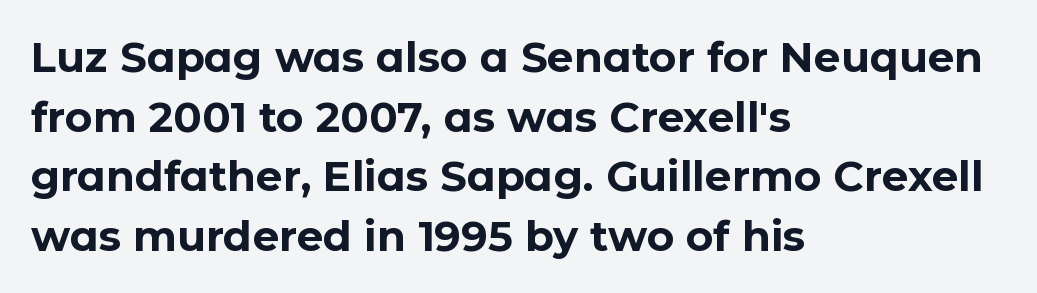
The image shows 42 px bold sans-serif type, upright; set left-aligned, normal line spacing (1.42x), normal letter spacing, not underlined; low stroke contrast and a medium x-height.
